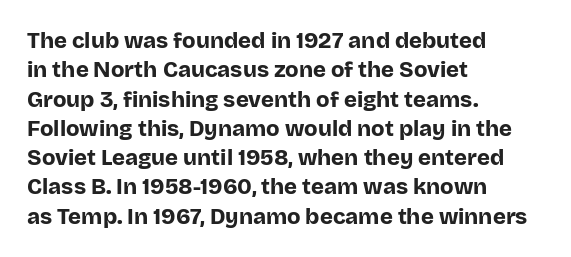
Every character sits straight up, as roman type does. Visually the block forms a straight wall on the left and a jagged coastline on the right. I'd describe the lettering as bold — thick and assertive. Unmarked baselines from the first word to the last.
